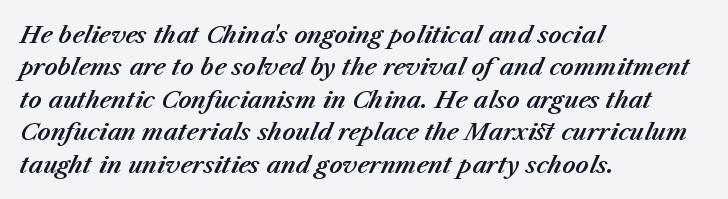
{"italic": "yes", "lean": "right", "slant_degrees": 23, "underline": "no", "align": "left", "line_spacing": "normal", "line_spacing_ratio": 1.41, "letter_spacing": "normal", "letter_spacing_em": 0.0, "glyph_px": 23}
